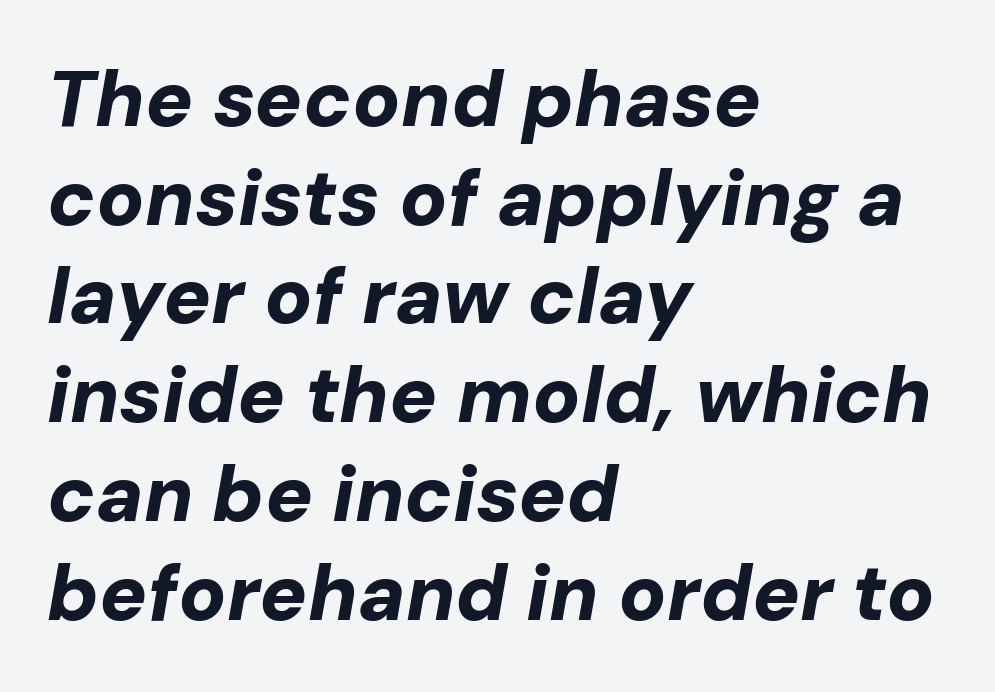
Tall strokes in this sample are angled rather than plumb. Decoration check: the copy has no underline. A typesetter would call this proportional, since set widths differ per character. This sample is left-justified, so line endings fall wherever the words run out. These words are printed bold, with thick strokes throughout. The letterforms sit shoulder to shoulder at normal distance.
